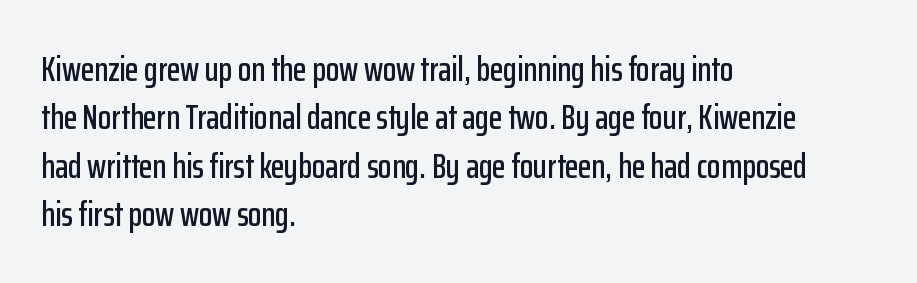
Q: Is the text italic (slanted)? A: No, it is upright.
Q: Is the typeface a serif or a sans-serif typeface? A: Sans-serif.
Q: Is the text underlined? A: No.
Q: How is the paragraph aligned? A: Left-aligned.
Q: Is the spacing between letters normal or unusually wide? A: Normal.
Q: Is the spacing between lines tight, normal or loose? A: Normal.
Q: Width (condensed, normal, or wide)? A: Condensed.
Q: Stroke contrast? A: Low.
Q: x-height? A: Medium.
Q: Monospaced? A: No.
